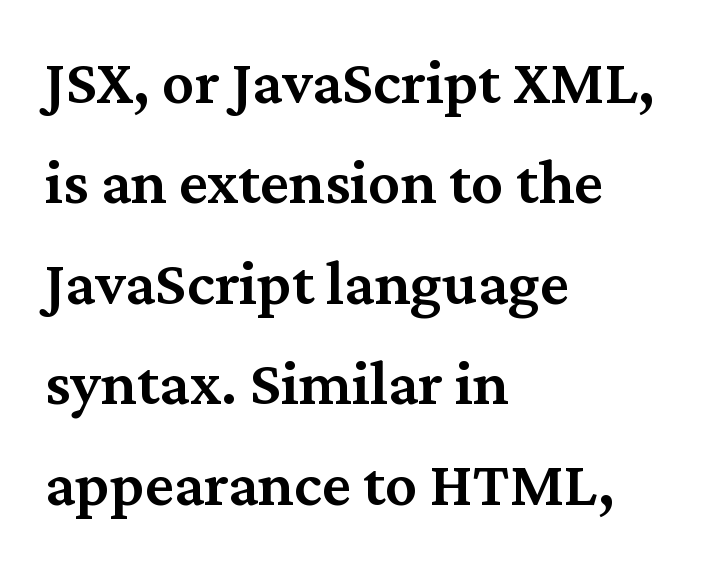
Q: Is the text bold? A: Semi-bold.
Q: Is the text italic (slanted)? A: No, it is upright.
Q: Is the typeface a serif or a sans-serif typeface? A: Serif.
Q: Is the text underlined? A: No.
Q: How is the paragraph aligned? A: Left-aligned.
Q: Is the spacing between letters normal or unusually wide? A: Normal.
Q: Is the spacing between lines tight, normal or loose? A: Normal.
Q: Width (condensed, normal, or wide)? A: Normal.
Q: Stroke contrast? A: Medium.
Q: x-height? A: Medium.
Q: Monospaced? A: No.
